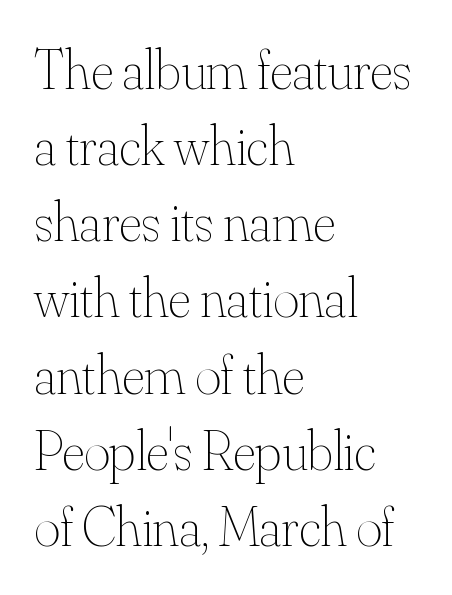
The rendering anchors every line to the left-hand side. A light-to-regular cut is what we see here. Quick note: not italic, upright. Vertical spacing — default.
